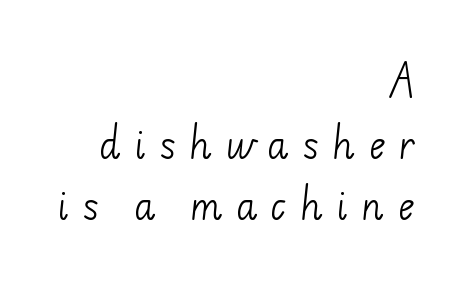
{"serif": "no", "bold": "no", "weight": "light", "width": "normal", "stroke_contrast": "low", "x_height": "small", "monospaced": "no", "underline": "no", "align": "right", "line_spacing": "normal", "line_spacing_ratio": 1.7, "letter_spacing": "wide", "letter_spacing_em": 0.35, "glyph_px": 36}
